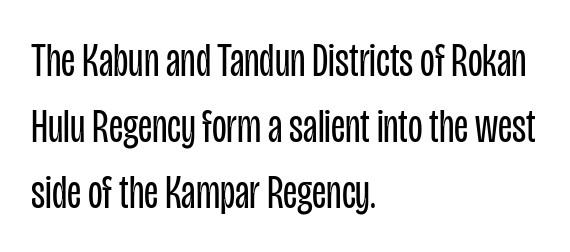
Q: Is the text bold? A: No.
Q: Is the text italic (slanted)? A: No, it is upright.
Q: Is the typeface a serif or a sans-serif typeface? A: Sans-serif.
Q: Is the text underlined? A: No.
Q: How is the paragraph aligned? A: Left-aligned.
Q: Is the spacing between letters normal or unusually wide? A: Normal.
Q: Is the spacing between lines tight, normal or loose? A: Normal.
Q: Width (condensed, normal, or wide)? A: Condensed.
Q: Stroke contrast? A: Low.
Q: x-height? A: Large.
Q: Monospaced? A: No.
